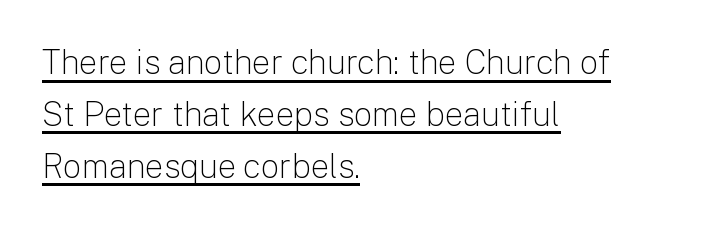
Q: Is the text bold? A: No.
Q: Is the text italic (slanted)? A: No, it is upright.
Q: Is the typeface a serif or a sans-serif typeface? A: Sans-serif.
Q: Is the text underlined? A: Yes.
Q: How is the paragraph aligned? A: Left-aligned.
Q: Is the spacing between letters normal or unusually wide? A: Normal.
Q: Is the spacing between lines tight, normal or loose? A: Normal.
Q: Width (condensed, normal, or wide)? A: Normal.
Q: Stroke contrast? A: Low.
Q: x-height? A: Medium.
Q: Monospaced? A: No.
